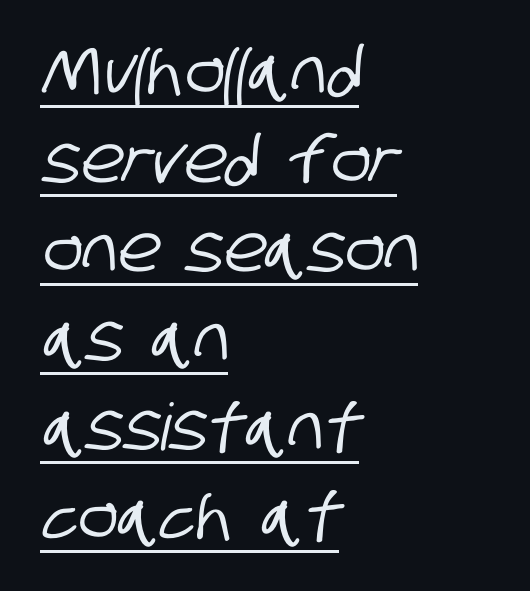
Q: Is the typeface a serif or a sans-serif typeface? A: Sans-serif.
Q: Is the text underlined? A: Yes.
Q: How is the paragraph aligned? A: Left-aligned.
Q: Is the spacing between letters normal or unusually wide? A: Normal.
Q: Is the spacing between lines tight, normal or loose? A: Normal.
Q: Width (condensed, normal, or wide)? A: Condensed.
Q: Stroke contrast? A: Low.
Q: x-height? A: Large.
Q: Monospaced? A: No.
